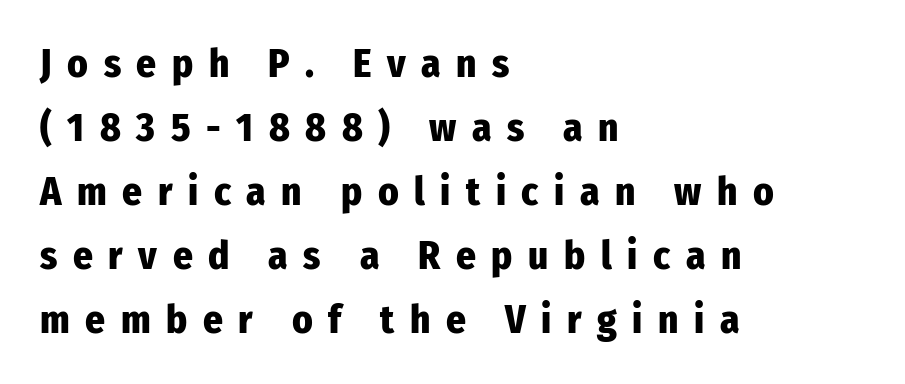
Each glyph is drawn with heavy, bold strokes. When letters stand straight like this, we call the style roman or upright. Each new line begins a customary step beneath the previous one. Observe the wide spacing: letters keep a clear distance from each other. Character widths vary here, with narrow letters taking less room than wide ones.
